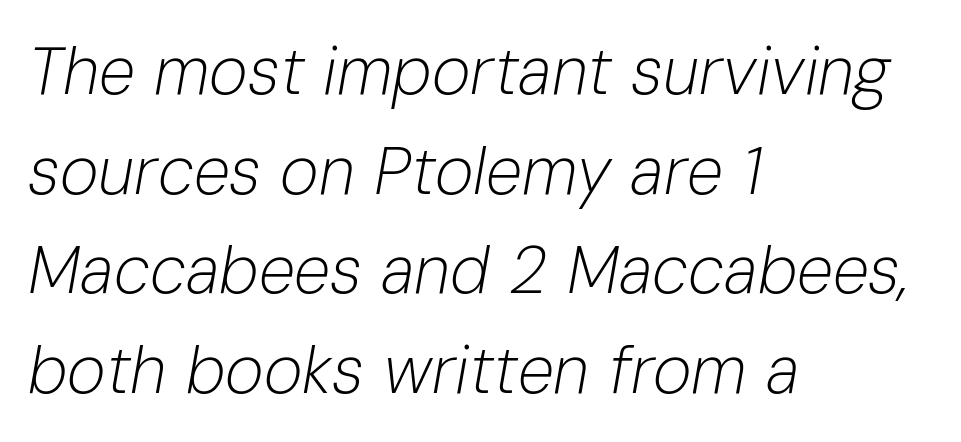
Q: Is the text bold? A: No.
Q: Is the text italic (slanted)? A: Yes, it leans right by about 10 degrees.
Q: Is the text underlined? A: No.
Q: How is the paragraph aligned? A: Left-aligned.
Q: Is the spacing between letters normal or unusually wide? A: Normal.
Q: Is the spacing between lines tight, normal or loose? A: Normal.
Q: Width (condensed, normal, or wide)? A: Normal.
Q: Stroke contrast? A: Low.
Q: x-height? A: Medium.
Q: Monospaced? A: No.
